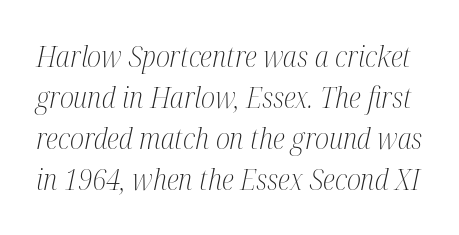
{"serif": "yes", "italic": "yes", "lean": "right", "slant_degrees": 12, "bold": "no", "weight": "light", "width": "condensed", "stroke_contrast": "medium", "x_height": "medium", "monospaced": "no", "underline": "no", "line_spacing": "normal", "line_spacing_ratio": 1.41, "letter_spacing": "normal", "letter_spacing_em": 0.0, "glyph_px": 29}
